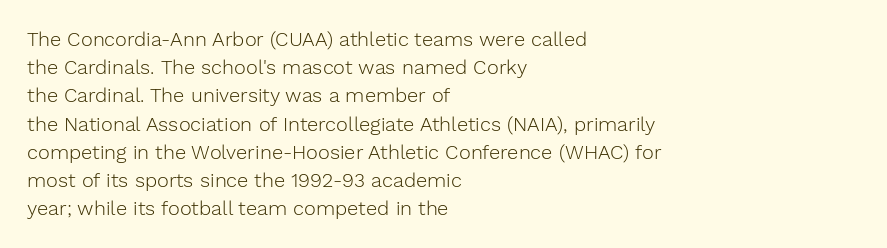
The image shows 20 px text type, upright; set left-aligned, normal line spacing (1.41x), normal letter spacing, not underlined.
